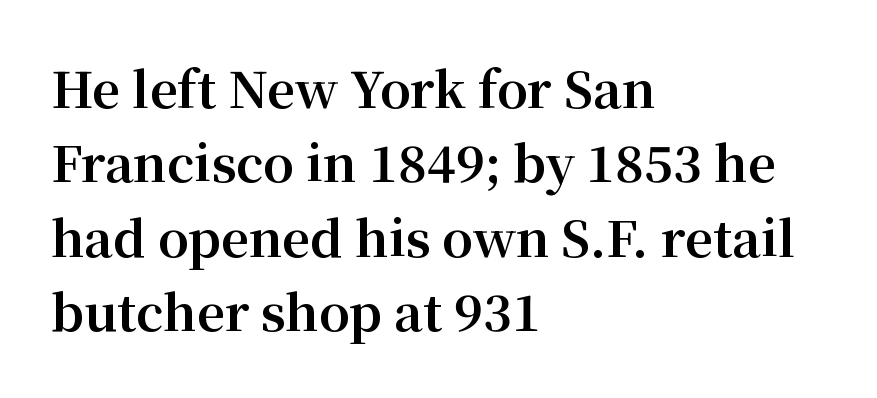
{"serif": "yes", "italic": "no", "bold": "yes", "weight": "bold", "width": "normal", "stroke_contrast": "medium", "x_height": "medium", "monospaced": "no", "underline": "no", "align": "left", "line_spacing": "normal", "line_spacing_ratio": 1.52, "letter_spacing": "normal", "letter_spacing_em": 0.0, "glyph_px": 49}
